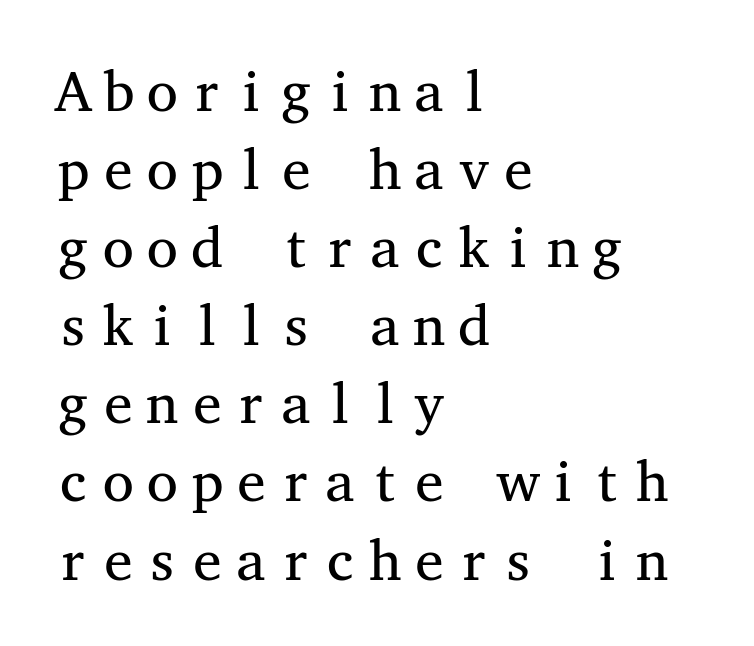
The image shows 57 px regular-weight, wide serif type, upright, monospaced; set left-aligned, normal line spacing (1.37x), normal letter spacing, not underlined; medium stroke contrast and a medium x-height.
